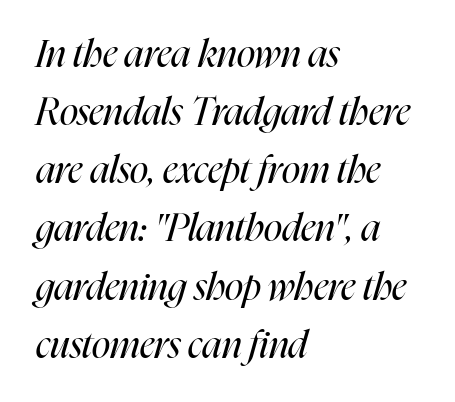
The image shows 38 px regular-weight, condensed type, italic (leaning right); set left-aligned, normal line spacing (1.53x), normal letter spacing, not underlined; high stroke contrast and a medium x-height.
